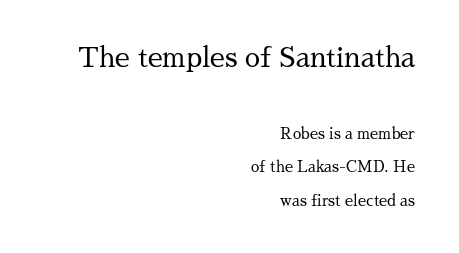
The image shows 27 px text type, upright; set right-aligned, loose line spacing (2.23x), normal letter spacing, not underlined; the first (top) block is 1.8x larger.
